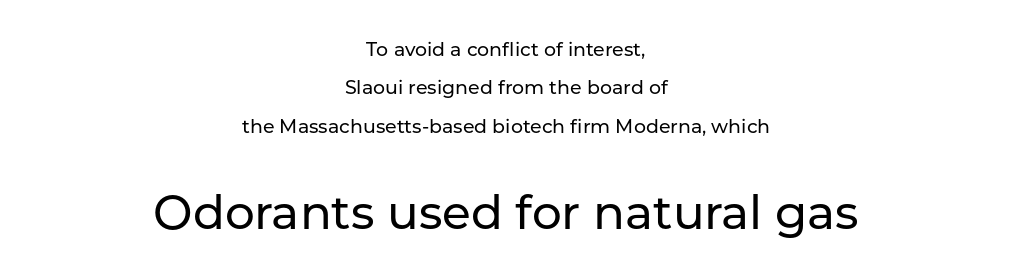
Q: Is the text italic (slanted)? A: No, it is upright.
Q: Is the typeface a serif or a sans-serif typeface? A: Sans-serif.
Q: Is the text underlined? A: No.
Q: How is the paragraph aligned? A: Centered.
Q: Is the spacing between letters normal or unusually wide? A: Normal.
Q: Is the spacing between lines tight, normal or loose? A: Loose.
Q: Which block of text is set in a larger size, the first (top) or the second (bottom)? A: The second (bottom) one.
Q: Width (condensed, normal, or wide)? A: Normal.
Q: Stroke contrast? A: Low.
Q: x-height? A: Medium.
Q: Monospaced? A: No.
